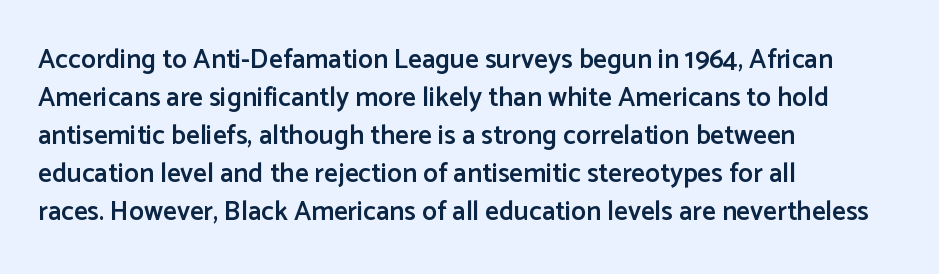
The image shows 27 px text type, upright; set left-aligned, normal line spacing (1.41x), normal letter spacing, not underlined.
